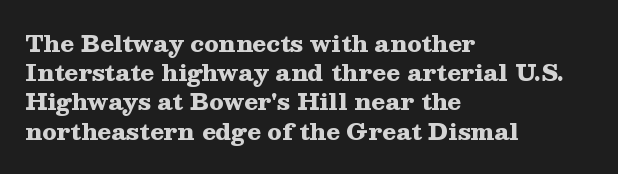
The image shows 23 px bold type, upright; set left-aligned, normal line spacing (1.27x), normal letter spacing, not underlined.
